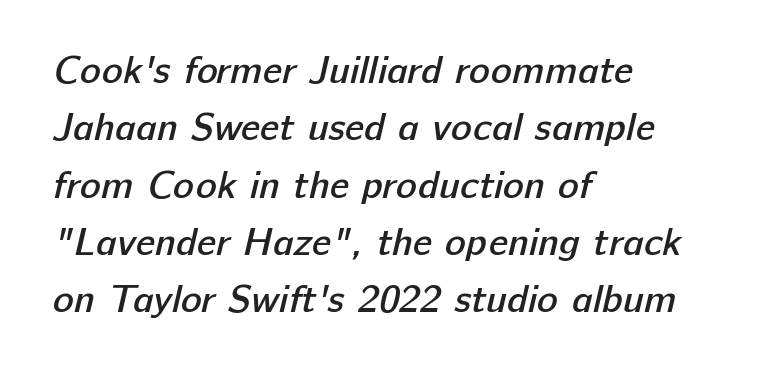
The image shows 39 px semibold sans-serif type; set left-aligned, normal line spacing (1.47x), normal letter spacing, not underlined; low stroke contrast and a medium x-height.
